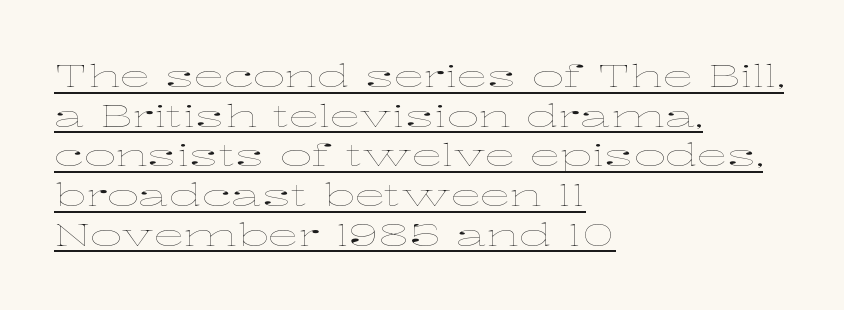
Q: Is the text bold? A: No.
Q: Is the text italic (slanted)? A: No, it is upright.
Q: Is the text underlined? A: Yes.
Q: How is the paragraph aligned? A: Left-aligned.
Q: Is the spacing between letters normal or unusually wide? A: Normal.
Q: Is the spacing between lines tight, normal or loose? A: Normal.
Q: Width (condensed, normal, or wide)? A: Wide.
Q: Stroke contrast? A: Low.
Q: x-height? A: Medium.
Q: Monospaced? A: No.
